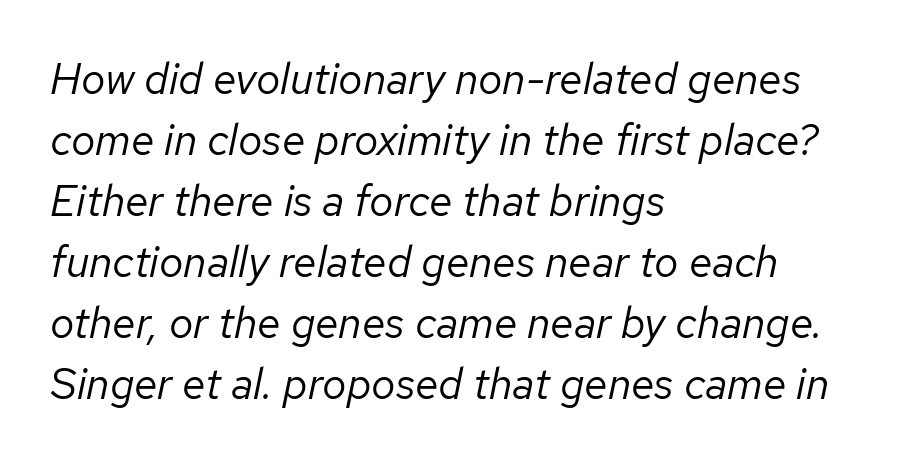
The image shows 43 px regular-weight type, italic (leaning right); set left-aligned, normal line spacing (1.42x), normal letter spacing, not underlined; low stroke contrast and a medium x-height.
